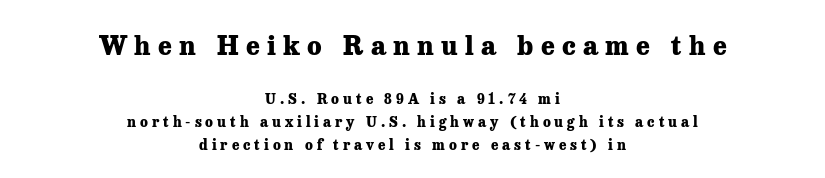
The image shows 26 px bold type, upright; set centered, normal line spacing (1.65x), unusually wide letter spacing (+0.28 em), not underlined; the first (top) block is 1.86x larger.
